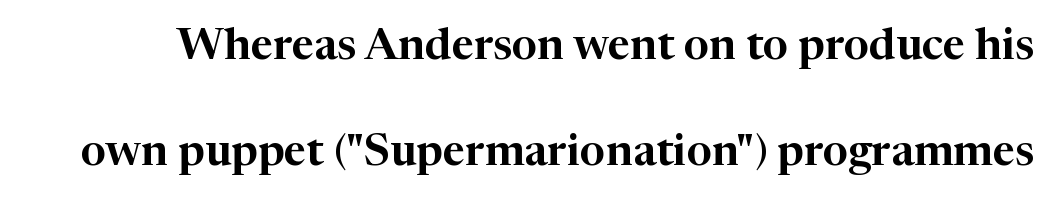
The image shows 44 px serif type, upright; set loose line spacing (2.41x), normal letter spacing, not underlined; high stroke contrast and a medium x-height.
